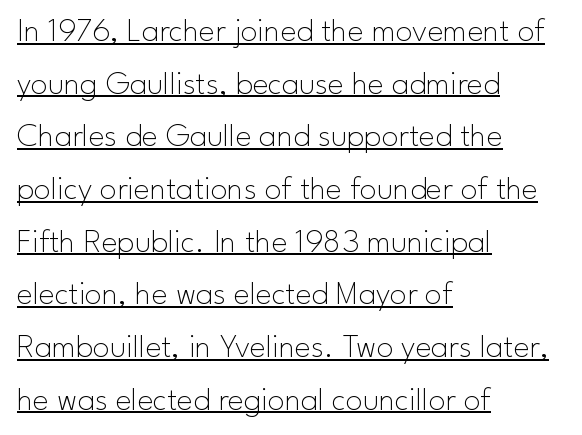
Caption: multi-line text, flush left, ragged right. Underlined type. A roman cut, with each character standing at attention. This rendering leaves character spacing at its baseline value. Ink coverage per letter is moderate at most.
